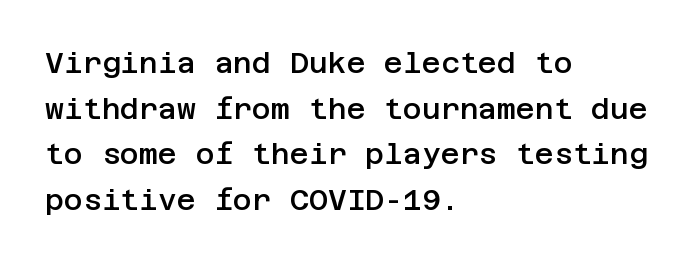
Q: Is the text bold? A: Semi-bold.
Q: Is the text italic (slanted)? A: No, it is upright.
Q: Is the typeface a serif or a sans-serif typeface? A: Sans-serif.
Q: Is the text underlined? A: No.
Q: How is the paragraph aligned? A: Left-aligned.
Q: Is the spacing between letters normal or unusually wide? A: Normal.
Q: Is the spacing between lines tight, normal or loose? A: Normal.
Q: Width (condensed, normal, or wide)? A: Normal.
Q: Stroke contrast? A: Low.
Q: x-height? A: Large.
